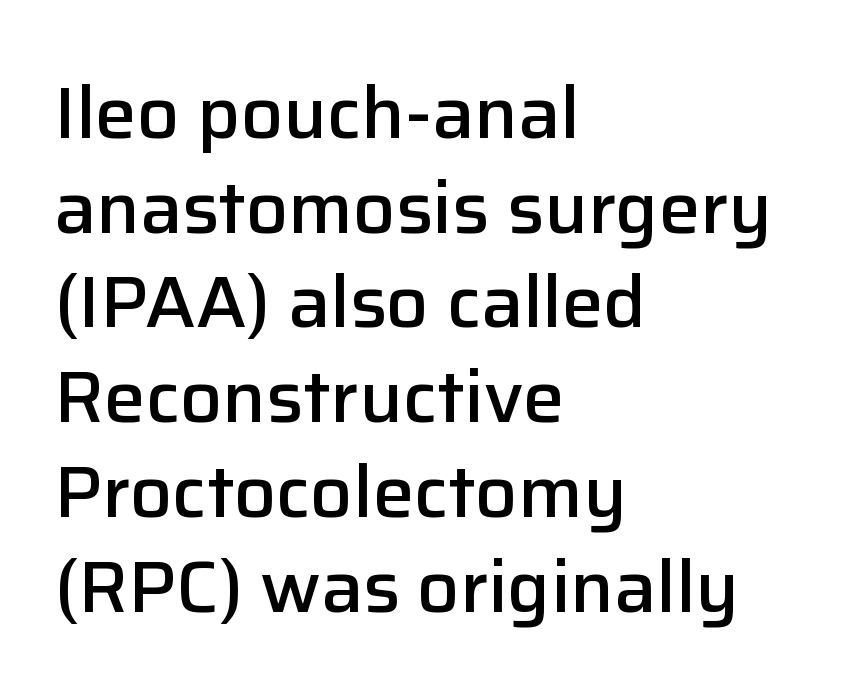
The image shows 74 px semibold sans-serif type, upright; set left-aligned, normal line spacing (1.28x), normal letter spacing, not underlined; low stroke contrast and a medium x-height.
